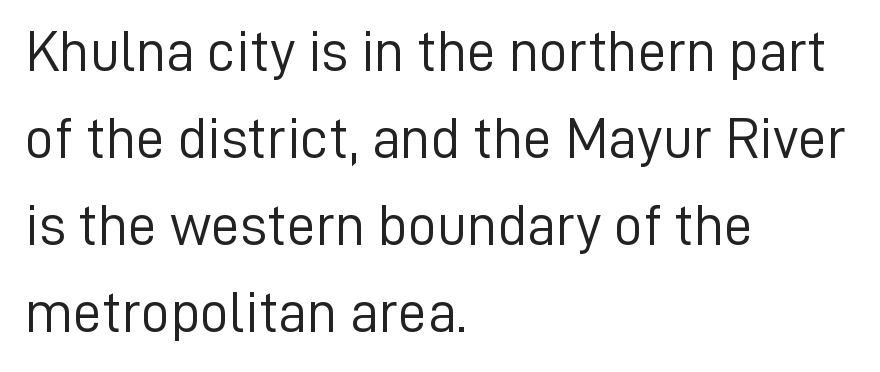
The image shows 58 px light sans-serif type, upright; set left-aligned, normal line spacing (1.5x), normal letter spacing, not underlined; low stroke contrast and a medium x-height.
